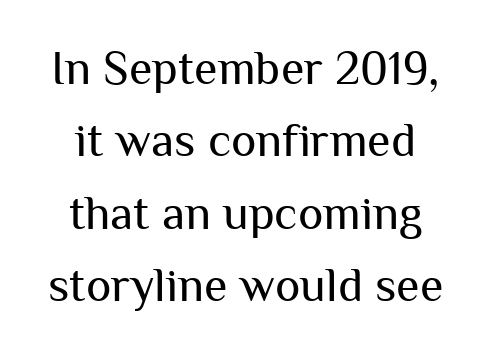
Q: Is the text bold? A: No.
Q: Is the text italic (slanted)? A: No, it is upright.
Q: Is the typeface a serif or a sans-serif typeface? A: Sans-serif.
Q: Is the text underlined? A: No.
Q: Is the spacing between letters normal or unusually wide? A: Normal.
Q: Is the spacing between lines tight, normal or loose? A: Normal.
Q: Width (condensed, normal, or wide)? A: Normal.
Q: Stroke contrast? A: Medium.
Q: x-height? A: Medium.
Q: Monospaced? A: No.
